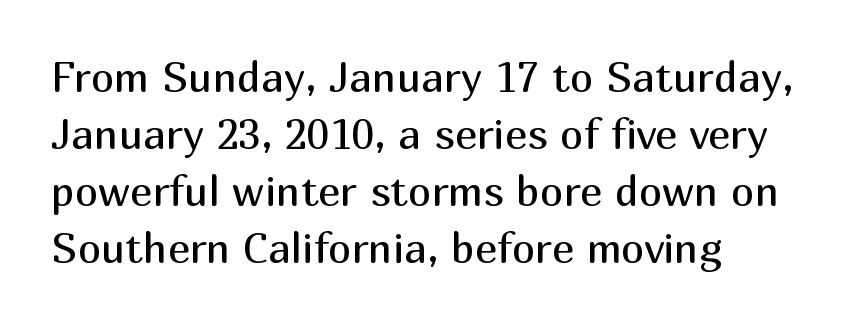
{"serif": "no", "italic": "no", "bold": "no", "weight": "regular", "width": "normal", "stroke_contrast": "medium", "x_height": "medium", "monospaced": "no", "underline": "no", "align": "left", "line_spacing": "normal", "line_spacing_ratio": 1.36, "letter_spacing": "normal", "letter_spacing_em": 0.0, "glyph_px": 42}
